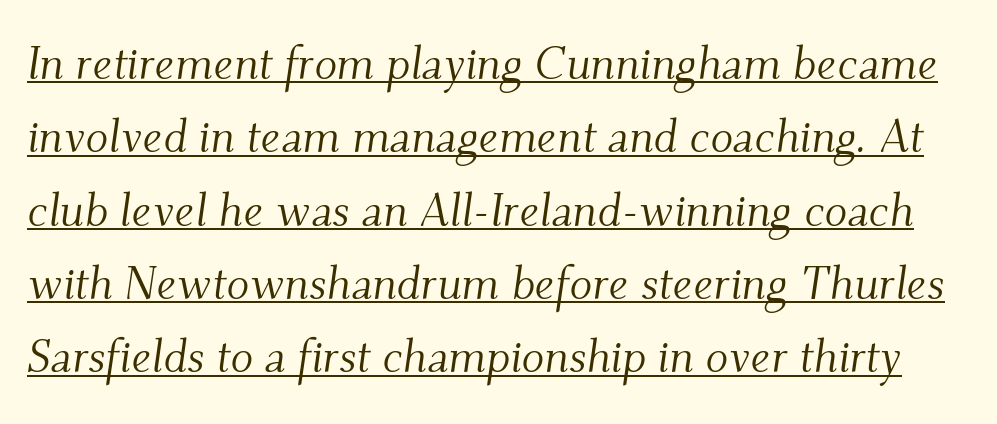
Honestly, the row spacing looks completely unremarkable. The rendering uses natural spacing where letterforms have individual widths. Little horizontal feet cap the strokes, marking this as serif type. The typeface has the unassuming heft of standard copy or less.
